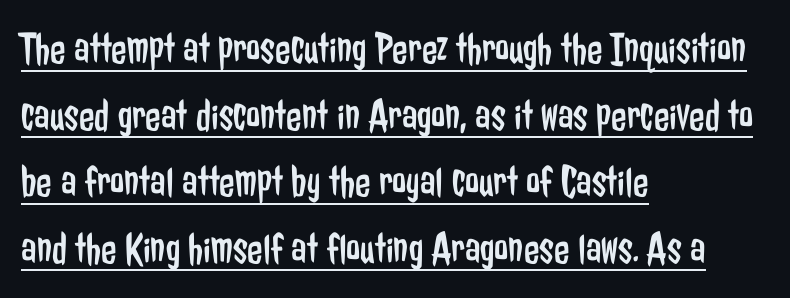
{"serif": "no", "italic": "no", "bold": "no", "weight": "regular", "width": "condensed", "stroke_contrast": "low", "x_height": "medium", "monospaced": "no", "underline": "yes", "align": "left", "line_spacing": "normal", "line_spacing_ratio": 1.48, "letter_spacing": "normal", "letter_spacing_em": 0.0, "glyph_px": 45}
